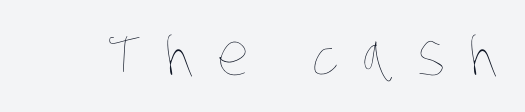
The passage shown is typed in a proportional face where columns would drift. No letter is thick-stroked: the sample isn't bold. Clear beneath every line of the passage. The letters are spread apart with noticeably loose tracking.
